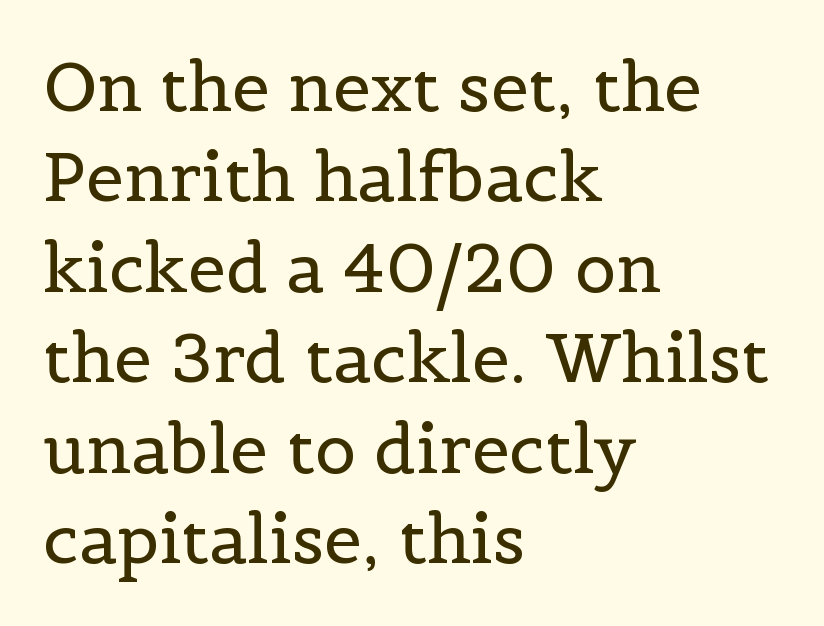
{"serif": "yes", "italic": "no", "bold": "no", "weight": "regular", "width": "normal", "x_height": "medium", "monospaced": "no", "underline": "no", "align": "left", "line_spacing": "normal", "line_spacing_ratio": 1.33, "letter_spacing": "normal", "letter_spacing_em": 0.0, "glyph_px": 68}
